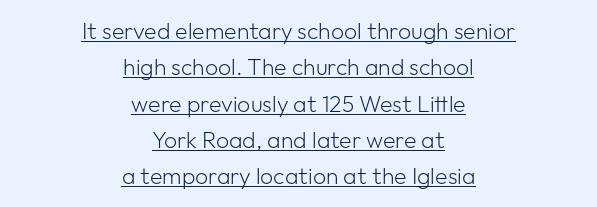
{"italic": "no", "bold": "no", "underline": "yes", "align": "center", "line_spacing": "normal", "line_spacing_ratio": 1.58, "letter_spacing": "normal", "letter_spacing_em": 0.0, "glyph_px": 23}
